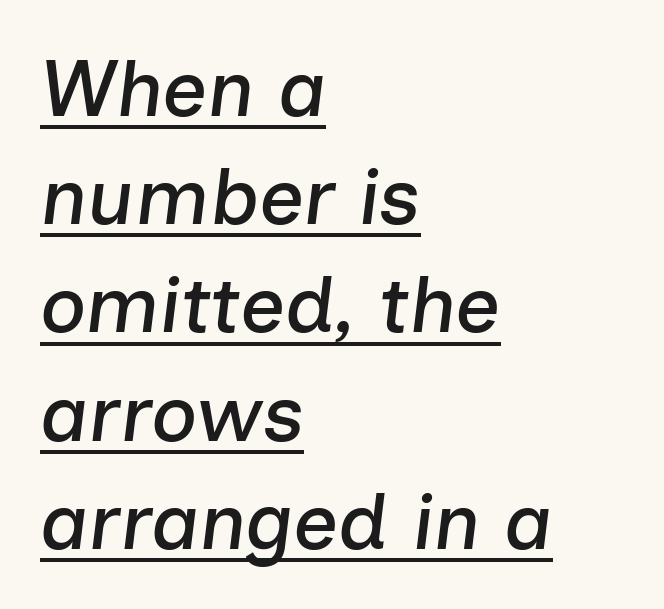
The image shows 79 px text type, italic (leaning right); set left-aligned, normal line spacing (1.37x), normal letter spacing, underlined; low stroke contrast and a medium x-height.
